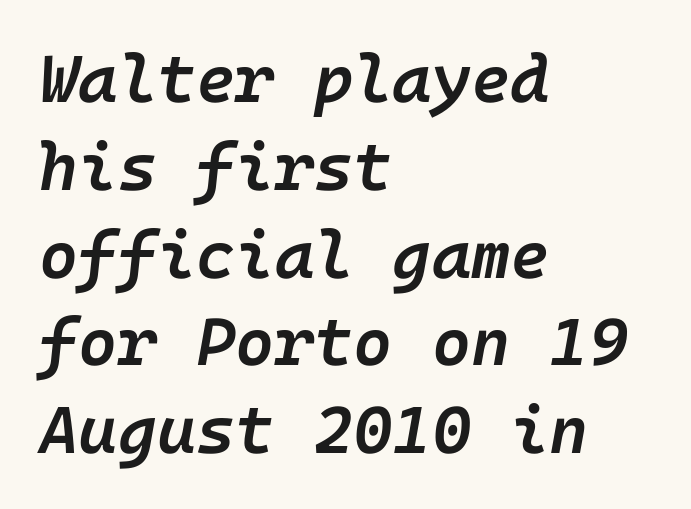
Q: Is the text bold? A: Semi-bold.
Q: Is the text italic (slanted)? A: Yes, it leans right by about 10 degrees.
Q: Is the text underlined? A: No.
Q: How is the paragraph aligned? A: Left-aligned.
Q: Is the spacing between letters normal or unusually wide? A: Normal.
Q: Is the spacing between lines tight, normal or loose? A: Normal.
Q: Width (condensed, normal, or wide)? A: Normal.
Q: Stroke contrast? A: Low.
Q: x-height? A: Medium.
